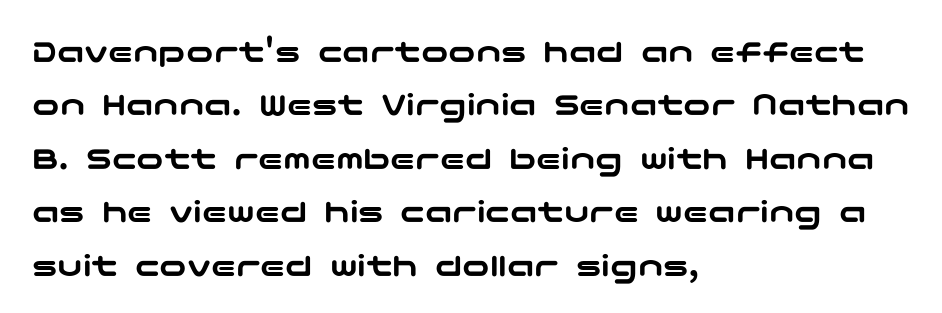
The image shows 34 px wide sans-serif type, upright; set left-aligned, normal line spacing (1.57x), normal letter spacing, not underlined; low stroke contrast and a medium x-height.
